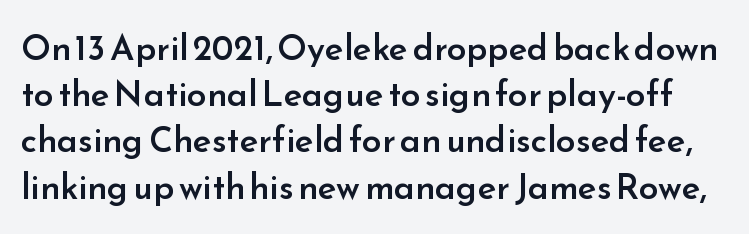
The image shows 35 px semibold sans-serif type, upright; set normal line spacing (1.32x), normal letter spacing, not underlined; low stroke contrast and a small x-height.
